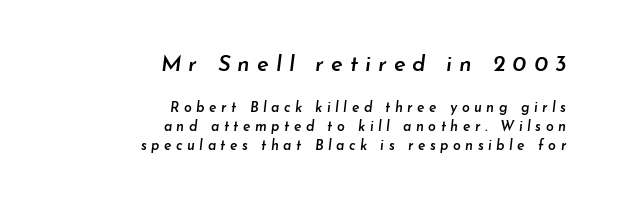
Q: Is the text bold? A: Semi-bold.
Q: Is the text italic (slanted)? A: Yes, it leans right by about 7 degrees.
Q: Is the text underlined? A: No.
Q: How is the paragraph aligned? A: Right-aligned.
Q: Is the spacing between letters normal or unusually wide? A: Unusually wide.
Q: Is the spacing between lines tight, normal or loose? A: Normal.
Q: Which block of text is set in a larger size, the first (top) or the second (bottom)? A: The first (top) one.
